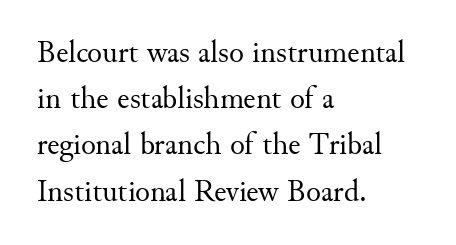
The image shows 31 px regular-weight serif type, upright; set left-aligned, normal line spacing (1.49x), normal letter spacing, not underlined; medium stroke contrast and a small x-height.
